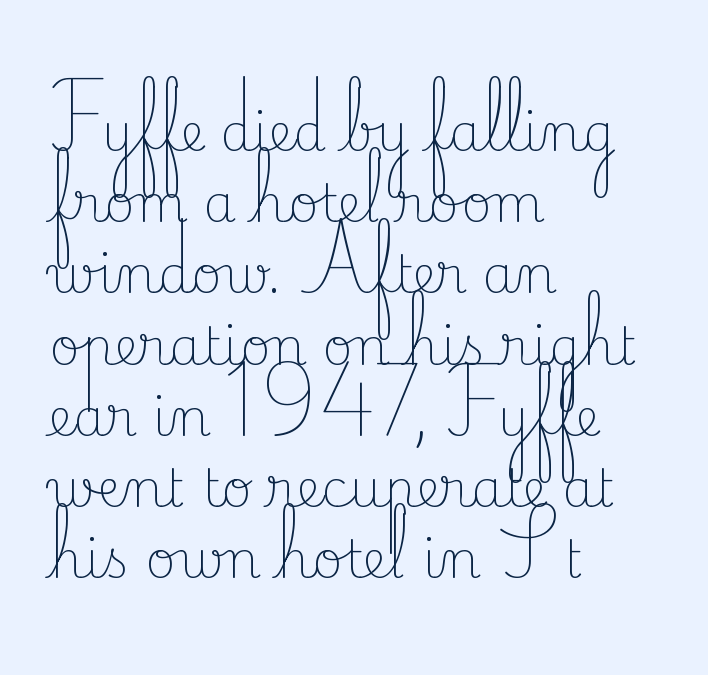
{"serif": "yes", "italic": "no", "bold": "no", "weight": "light", "width": "normal", "stroke_contrast": "low", "x_height": "small", "monospaced": "no", "underline": "no", "align": "left", "line_spacing": "normal", "line_spacing_ratio": 1.37, "letter_spacing": "normal", "letter_spacing_em": 0.0, "glyph_px": 52}
